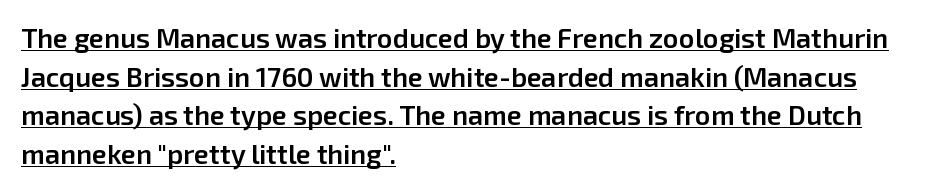
Q: Is the text bold? A: Semi-bold.
Q: Is the text italic (slanted)? A: No, it is upright.
Q: Is the text underlined? A: Yes.
Q: How is the paragraph aligned? A: Left-aligned.
Q: Is the spacing between letters normal or unusually wide? A: Normal.
Q: Is the spacing between lines tight, normal or loose? A: Normal.
